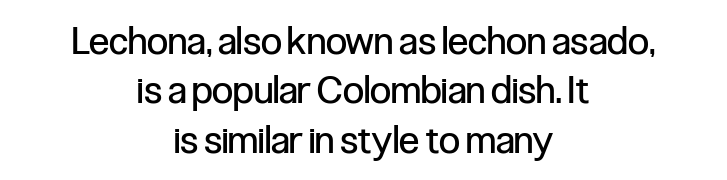
Alignment: centered. These lines are rendered in a variable-pitch font. The line texture is even and compact thanks to regular tracking. Unmarked baselines from the first word to the last.
